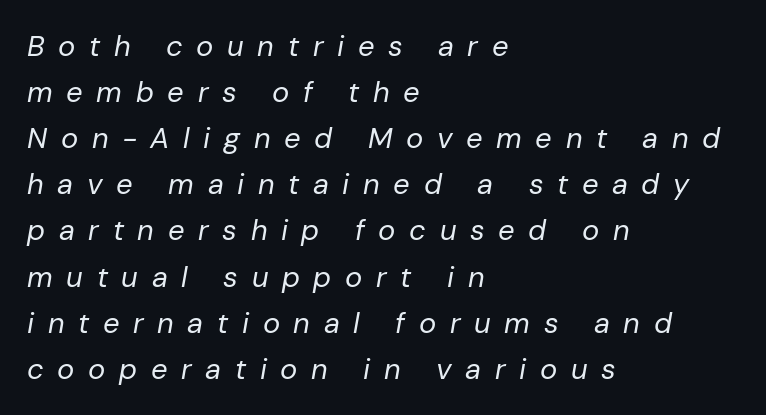
The font sits on the lighter half of the weight spectrum, regular included. Is this a fixed-width face? No — the glyphs have proportional, varying widths. Substantial extra tracking has been applied to these lines. Which margin do the lines hug? The left one — the right edge is uneven. Is there much room between lines? A standard amount, neither cramped nor airy. The letters are slanted; this is an italic face.
